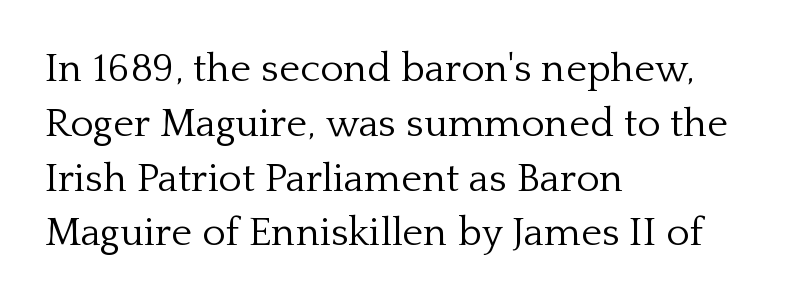
No extra ink here — the face is not bold. Spacing verdict: proportional, widths tailored to each character. This sample uses an upright cut, with every glyph sitting square on the baseline. The lines are quadded left. Plain, unruled lines of type. Check where the strokes stop: tiny serifs finish them off.
